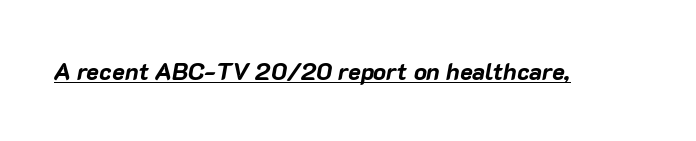
Q: Is the text bold? A: Yes.
Q: Is the text italic (slanted)? A: Yes, it leans right by about 10 degrees.
Q: Is the text underlined? A: Yes.
Q: Is the spacing between letters normal or unusually wide? A: Normal.
